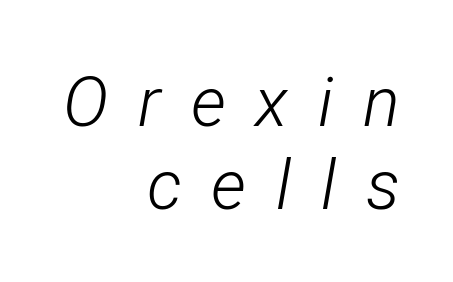
{"italic": "yes", "lean": "right", "slant_degrees": 12, "bold": "no", "weight": "light", "width": "condensed", "stroke_contrast": "low", "x_height": "medium", "monospaced": "no", "underline": "no", "align": "right", "line_spacing_ratio": 1.21, "letter_spacing": "wide", "letter_spacing_em": 0.43, "glyph_px": 69}
